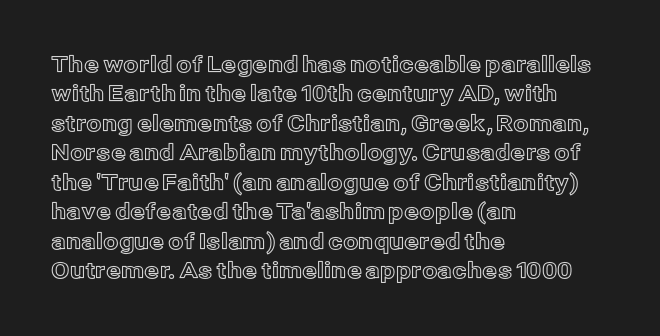
Reading down the block, your eye returns to a fixed left position each line. The type sits square on the baseline with zero lean. The space directly below the letters is spotless. Notice how descenders clear the ascenders below comfortably — that's standard leading. Each word holds together tightly as a unit, with standard inter-letter gaps.
